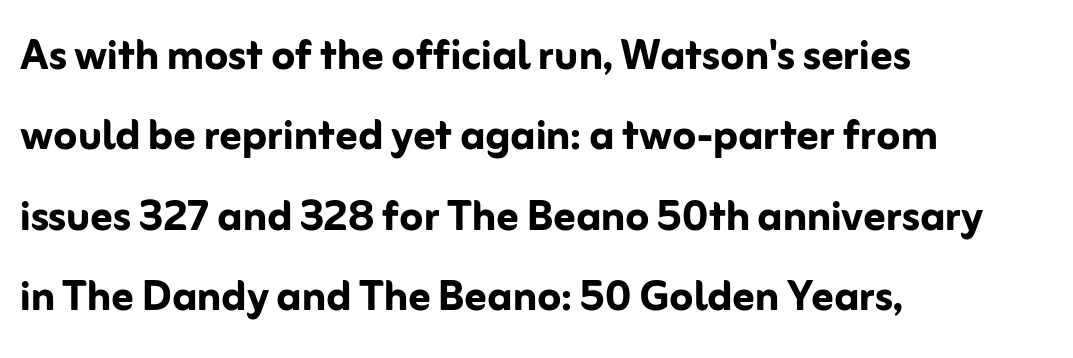
A normal amount of white space separates one row of letters from the next. The space beneath each line is pristine and unruled. You can tell it's not italic because the verticals are truly vertical. Inter-character spacing is left at the font's built-in metrics.
